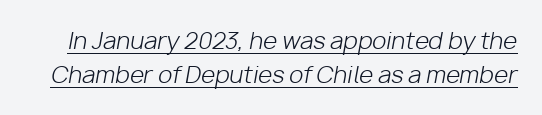
{"italic": "yes", "lean": "right", "slant_degrees": 10, "bold": "no", "underline": "yes", "line_spacing": "normal", "line_spacing_ratio": 1.47, "letter_spacing": "normal", "letter_spacing_em": 0.0, "glyph_px": 23}
